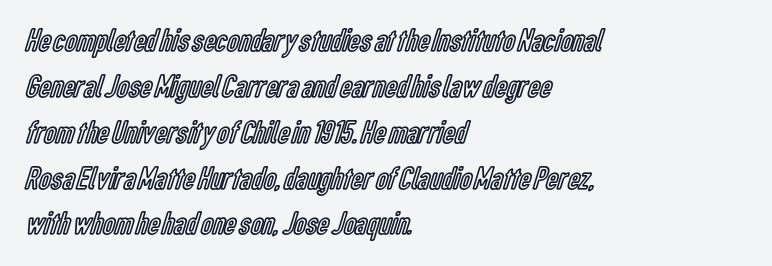
The vertical gap from one line to the next is medium. The rag falls on the right side of this text block. The space beneath each line is pristine and unruled. Think of a printed novel: that variable character pitch is what you see here. The type is set solid horizontally, with unmodified tracking.
